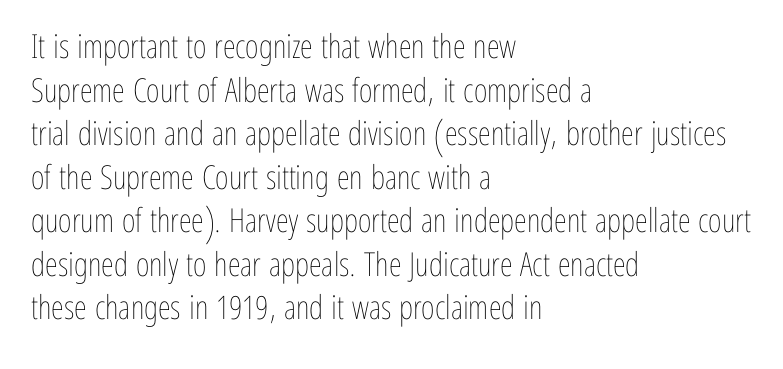
The image shows 33 px thin, condensed type, upright; set left-aligned, normal line spacing (1.32x), normal letter spacing, not underlined; low stroke contrast and a medium x-height.
